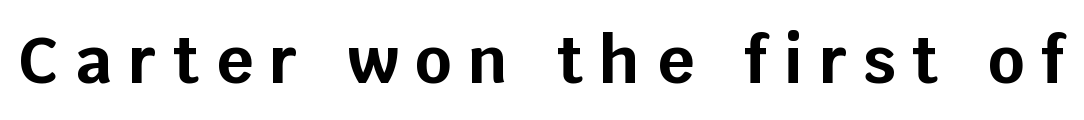
{"serif": "no", "italic": "no", "bold": "yes", "weight": "bold", "width": "normal", "stroke_contrast": "low", "x_height": "large", "monospaced": "no", "underline": "no", "letter_spacing": "wide", "letter_spacing_em": 0.26, "glyph_px": 64}
